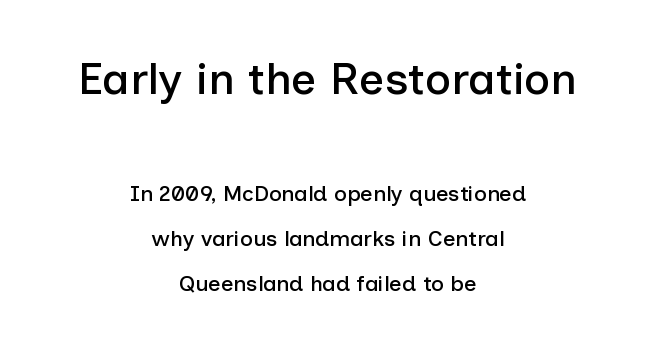
Q: Is the text italic (slanted)? A: No, it is upright.
Q: Is the typeface a serif or a sans-serif typeface? A: Sans-serif.
Q: Is the text underlined? A: No.
Q: How is the paragraph aligned? A: Centered.
Q: Is the spacing between letters normal or unusually wide? A: Normal.
Q: Is the spacing between lines tight, normal or loose? A: Loose.
Q: Which block of text is set in a larger size, the first (top) or the second (bottom)? A: The first (top) one.
Q: Width (condensed, normal, or wide)? A: Normal.
Q: Stroke contrast? A: Low.
Q: x-height? A: Medium.
Q: Monospaced? A: No.
